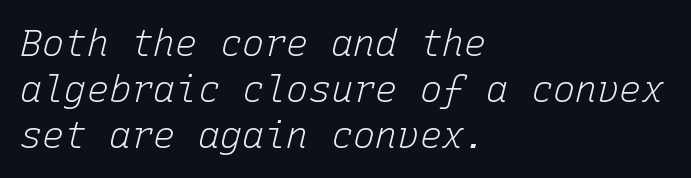
The image shows 37 px light type, italic (leaning right), monospaced; set left-aligned, line spacing 1.24x, normal letter spacing, not underlined; low stroke contrast and a medium x-height.
